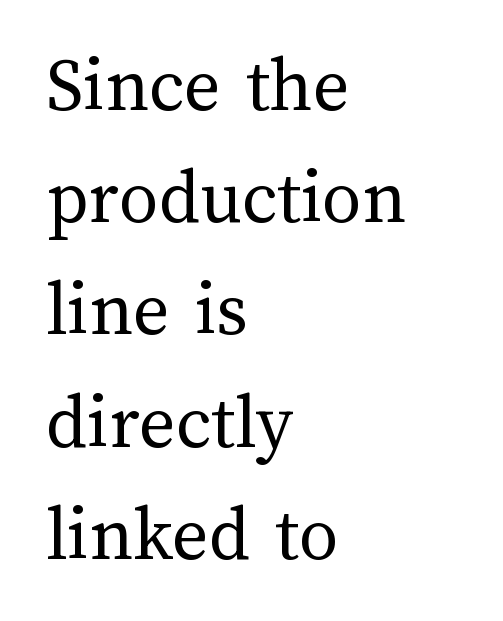
The image shows 79 px regular-weight type, upright; set left-aligned, normal line spacing (1.42x), normal letter spacing, not underlined; medium stroke contrast and a medium x-height.
